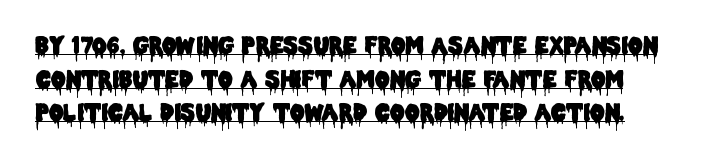
Q: Is the text italic (slanted)? A: No, it is upright.
Q: Is the text underlined? A: Yes.
Q: Is the spacing between letters normal or unusually wide? A: Normal.
Q: Is the spacing between lines tight, normal or loose? A: Normal.
